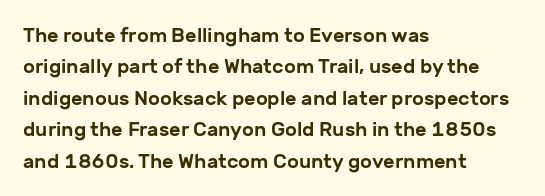
Compared with a centered layout, this one pins lines to the left instead. The space beneath each line is pristine and unruled. The passage shown stacks its lines at a standard gap. Do the letters lean? They stand straight. Spacing between characters is what you'd get straight out of the box.
